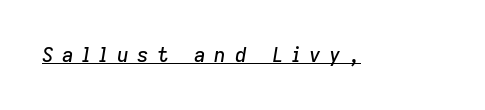
{"italic": "yes", "lean": "right", "slant_degrees": 9, "underline": "yes", "letter_spacing": "wide", "letter_spacing_em": 0.43, "glyph_px": 20}
